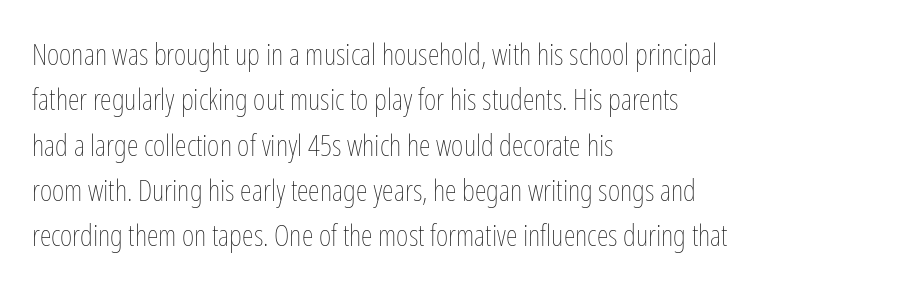
The image shows 30 px thin, condensed type, upright; set left-aligned, normal line spacing (1.51x), normal letter spacing, not underlined; low stroke contrast and a medium x-height.
